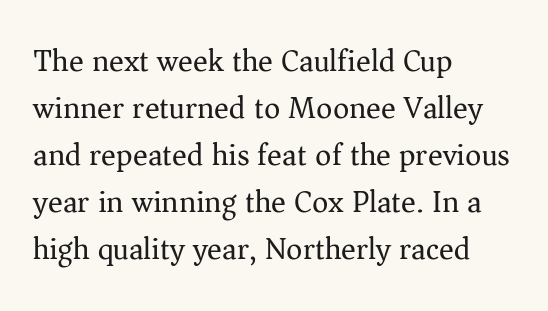
Q: Is the text bold? A: No.
Q: Is the text italic (slanted)? A: No, it is upright.
Q: Is the typeface a serif or a sans-serif typeface? A: Serif.
Q: Is the text underlined? A: No.
Q: How is the paragraph aligned? A: Left-aligned.
Q: Is the spacing between letters normal or unusually wide? A: Normal.
Q: Is the spacing between lines tight, normal or loose? A: Normal.
Q: Width (condensed, normal, or wide)? A: Normal.
Q: Stroke contrast? A: Medium.
Q: x-height? A: Medium.
Q: Monospaced? A: No.
